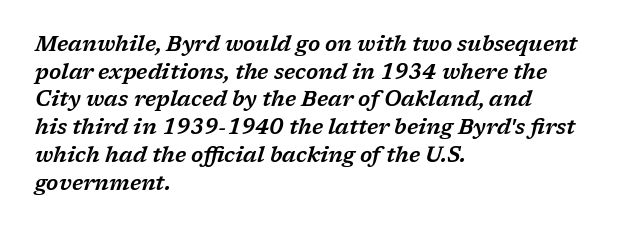
{"italic": "yes", "lean": "right", "slant_degrees": 17, "underline": "no", "align": "left", "line_spacing": "normal", "line_spacing_ratio": 1.32, "letter_spacing": "normal", "letter_spacing_em": 0.0, "glyph_px": 21}
